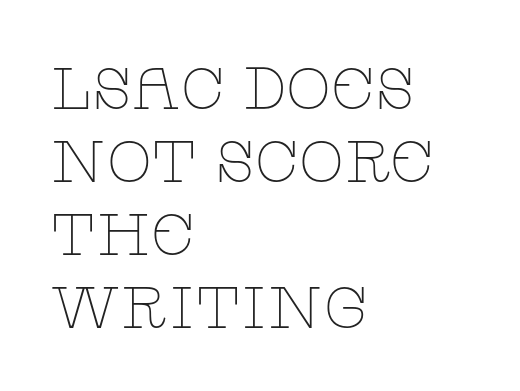
Q: Is the text bold? A: No.
Q: Is the text italic (slanted)? A: No, it is upright.
Q: Is the typeface a serif or a sans-serif typeface? A: Serif.
Q: Is the text underlined? A: No.
Q: How is the paragraph aligned? A: Left-aligned.
Q: Is the spacing between letters normal or unusually wide? A: Normal.
Q: Width (condensed, normal, or wide)? A: Wide.
Q: Stroke contrast? A: Low.
Q: x-height? A: Large.
Q: Monospaced? A: No.
